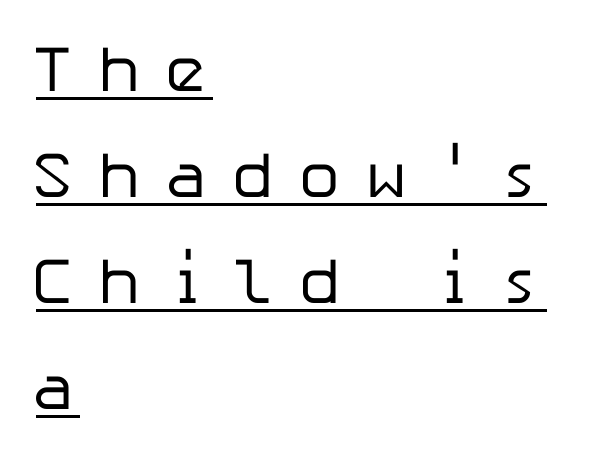
{"serif": "no", "italic": "no", "bold": "no", "weight": "regular", "width": "normal", "stroke_contrast": "low", "x_height": "medium", "underline": "yes", "align": "left", "line_spacing": "normal", "line_spacing_ratio": 1.63, "letter_spacing": "wide", "letter_spacing_em": 0.36, "glyph_px": 65}
